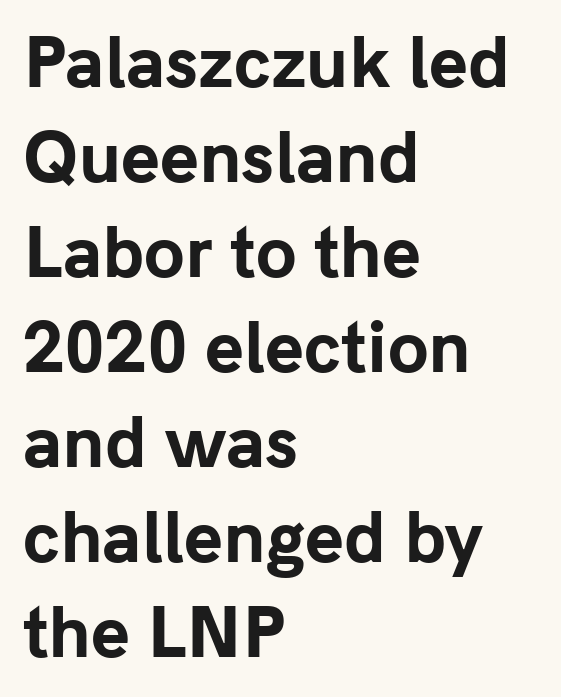
{"serif": "no", "italic": "no", "bold": "yes", "weight": "bold", "width": "normal", "stroke_contrast": "low", "x_height": "medium", "monospaced": "no", "underline": "no", "align": "left", "line_spacing": "normal", "line_spacing_ratio": 1.44, "letter_spacing": "normal", "letter_spacing_em": 0.0, "glyph_px": 66}
